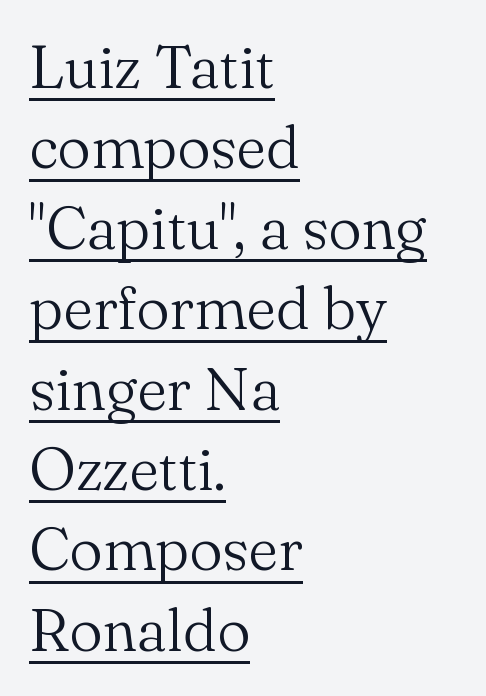
Q: Is the text bold? A: No.
Q: Is the text italic (slanted)? A: No, it is upright.
Q: Is the typeface a serif or a sans-serif typeface? A: Serif.
Q: Is the text underlined? A: Yes.
Q: How is the paragraph aligned? A: Left-aligned.
Q: Is the spacing between letters normal or unusually wide? A: Normal.
Q: Is the spacing between lines tight, normal or loose? A: Normal.
Q: Width (condensed, normal, or wide)? A: Normal.
Q: Stroke contrast? A: Medium.
Q: x-height? A: Small.
Q: Monospaced? A: No.
